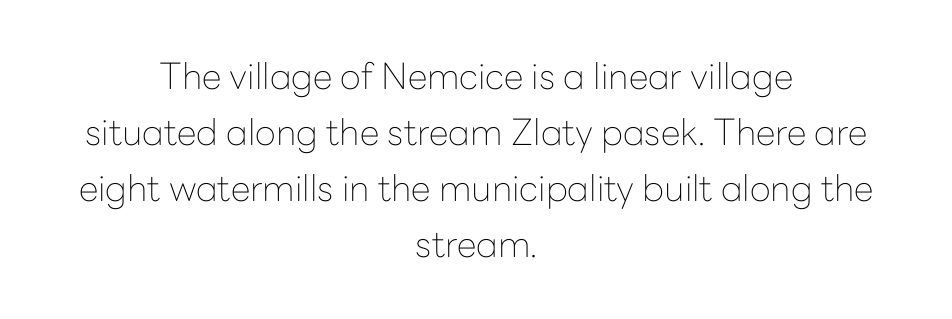
In terms of letterspacing, this is plain default setting. Does the leading feel generous? No, just average. A typesetter would call this proportional, since set widths differ per character. Regarding serifs, this sample does without them. You can tell it's not italic because the verticals are truly vertical.
